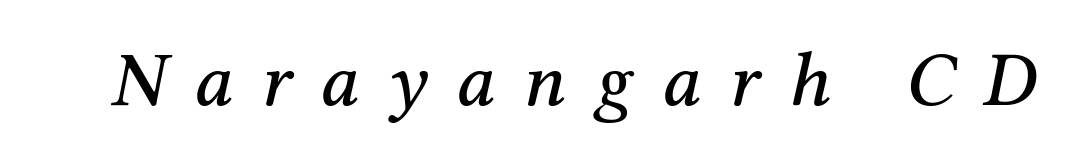
Proportional: the letters do not fall into vertical columns. Loose tracking; the words dissolve into strings of separated letters. Letters rest on an invisible, unmarked baseline. This sample uses a serif face. An italicized treatment has been applied to the whole sample.
